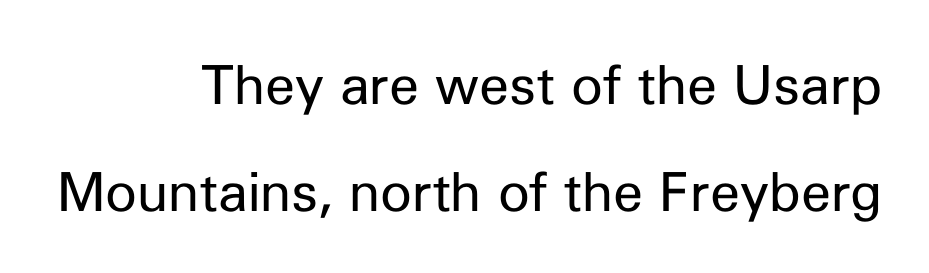
Serif or sans? Sans — the stroke terminals are bare. This reads as an unemphasized weight, regular at the heaviest. The lines are quadded right. The face used here is proportionally spaced, like ordinary book or web type.
